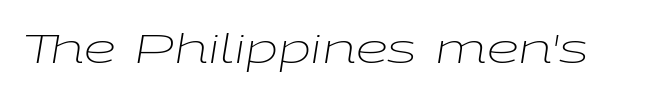
Emphasis-style slanted type is in use. A bare baseline throughout the passage. Do the characters align in a grid? No, the font is proportional. Letter spacing: default. No extra ink here — the face is not bold.
